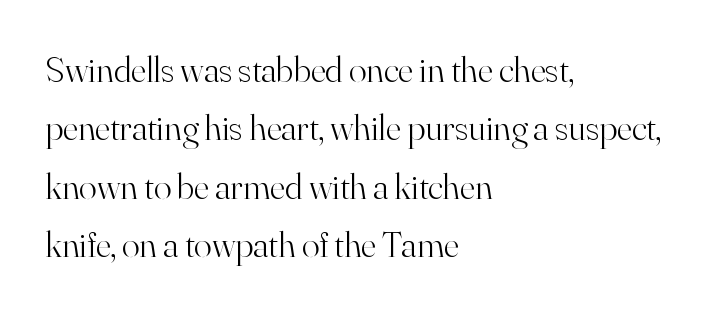
{"serif": "yes", "italic": "no", "bold": "no", "weight": "light", "width": "normal", "stroke_contrast": "high", "x_height": "small", "monospaced": "no", "underline": "no", "align": "left", "line_spacing": "normal", "line_spacing_ratio": 1.58, "letter_spacing": "normal", "letter_spacing_em": 0.0, "glyph_px": 37}
